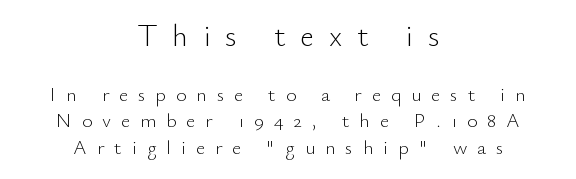
Stems and bowls with no extra thickness — not bold. The typography opts for an upright posture over an oblique one. Loose tracking; the words dissolve into strings of separated letters. The earlier block is typeset at a bigger size than the later block. Character widths vary here, with narrow letters taking less room than wide ones.
